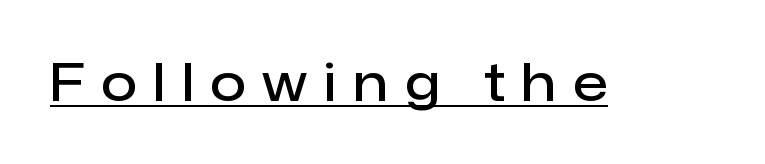
Think of a printed novel: that variable character pitch is what you see here. Typographic density is moderately raised because the face is semibold. This rendering employs a face without finishing strokes, i.e., a sans-serif. The face used here appears with an underline applied. A typesetter would call this heavily tracked-out type. Does the lettering tilt? It doesn't — this is upright.
